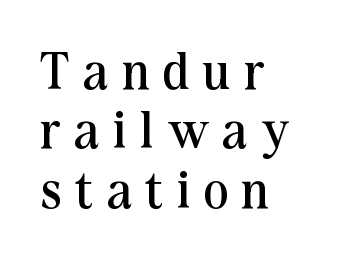
The image shows 52 px regular-weight serif type, upright; set left-aligned, tight line spacing (1.14x), unusually wide letter spacing (+0.27 em), not underlined; medium stroke contrast and a medium x-height.
